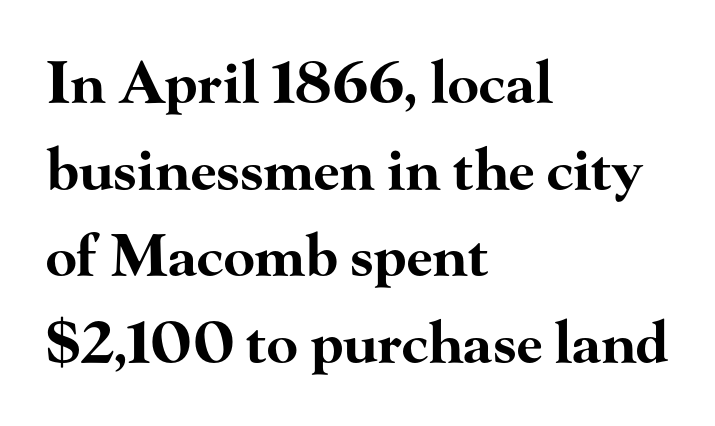
{"serif": "yes", "italic": "no", "bold": "yes", "weight": "bold", "width": "wide", "stroke_contrast": "high", "x_height": "small", "monospaced": "no", "underline": "no", "align": "left", "line_spacing": "normal", "line_spacing_ratio": 1.52, "letter_spacing": "normal", "letter_spacing_em": 0.0, "glyph_px": 57}
